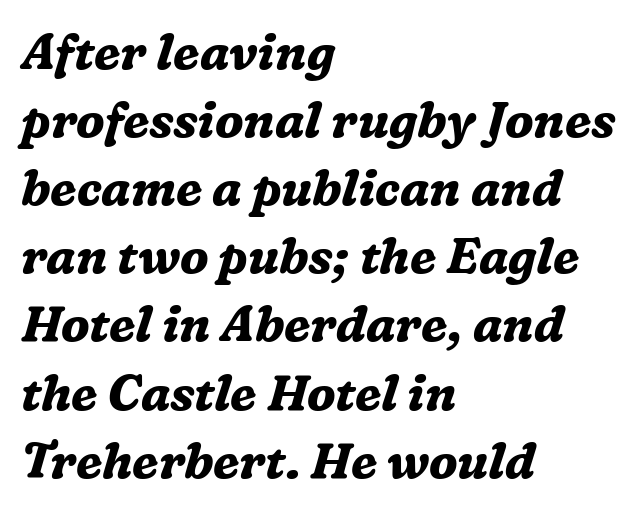
This rendering leaves character spacing at its baseline value. These lines stack with their left ends in a neat column. The specimen omits any rule beneath the text block's lines. This sample has the flowing, uneven cadence of proportional lettering. A typesetter would call this leading conventional body-copy spacing.
